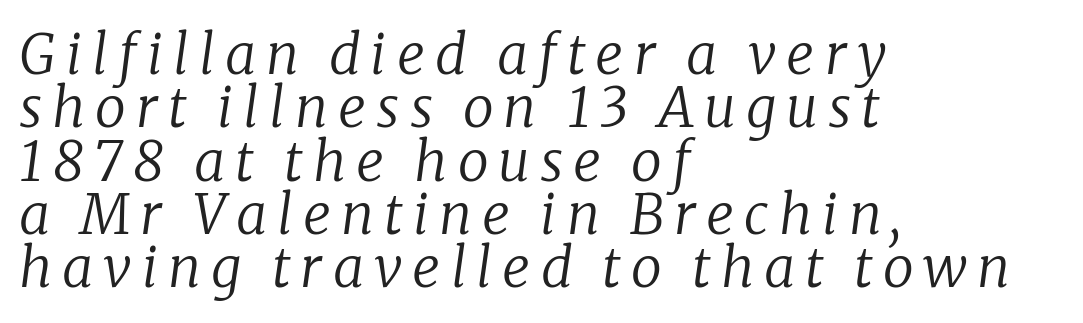
Decoration check: the copy has no underline. The vertical gap from one line to the next is small. Each line starts at the same left margin while the right side varies. What kind of face is this? One with serifs.
